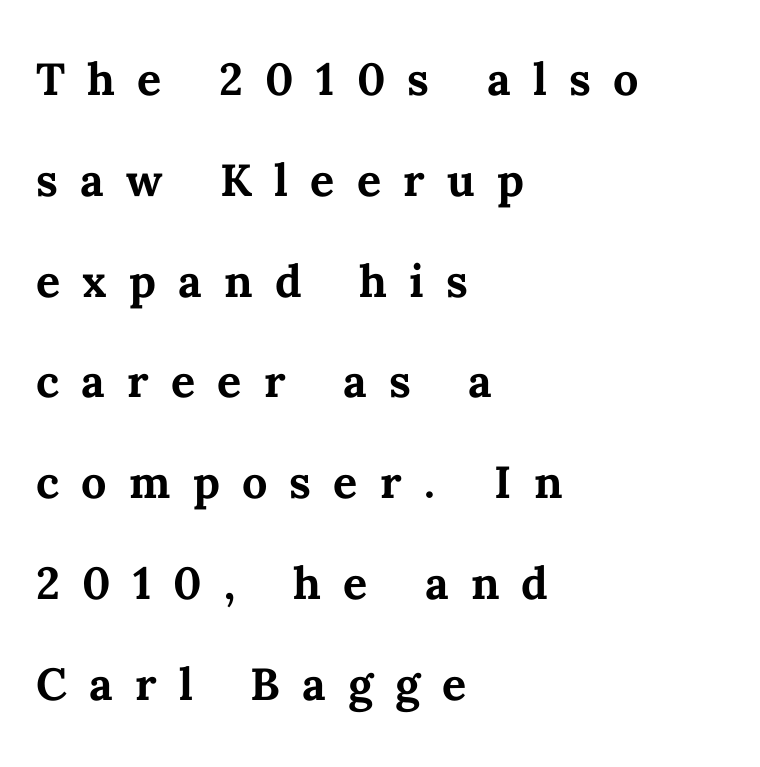
The letters are spread apart with noticeably loose tracking. Italic: no, the glyphs are upright roman. Vertically, the passage feels balanced, rows spaced as you'd expect. The baseline area is clear.
